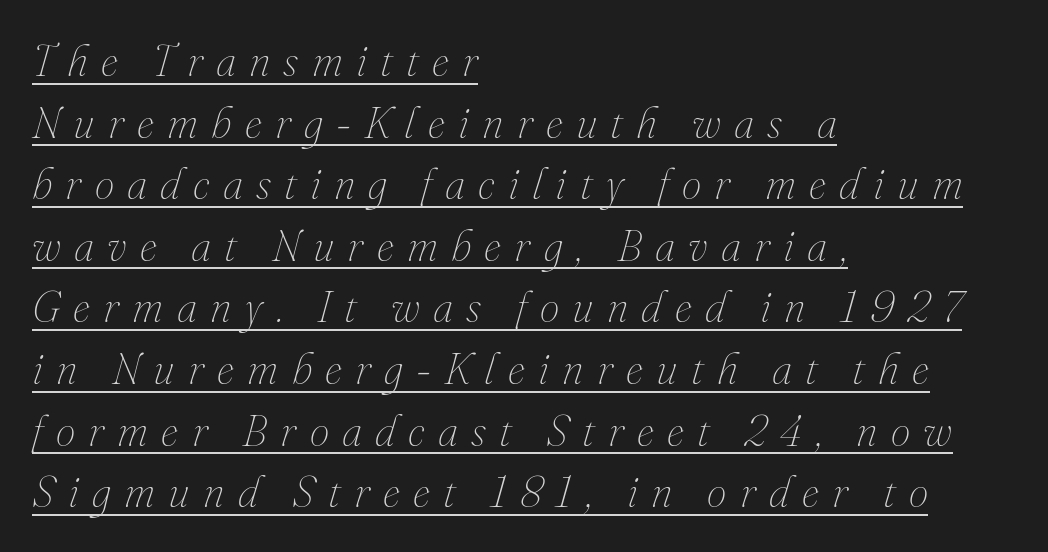
The image shows 44 px thin type, italic (leaning right); set left-aligned, normal line spacing (1.4x), unusually wide letter spacing (+0.3 em), underlined; medium stroke contrast and a small x-height.
